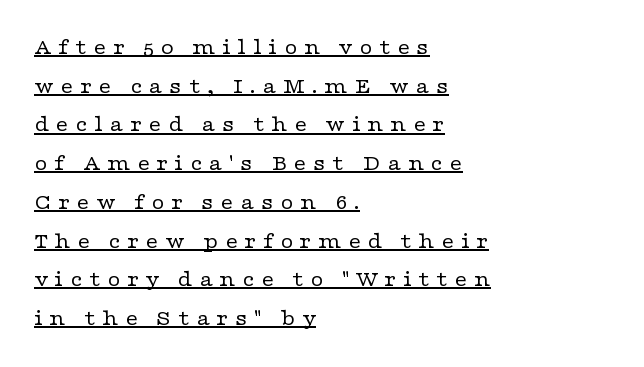
The image shows 22 px text type, upright; set left-aligned, line spacing 1.76x, unusually wide letter spacing (+0.29 em), underlined.
